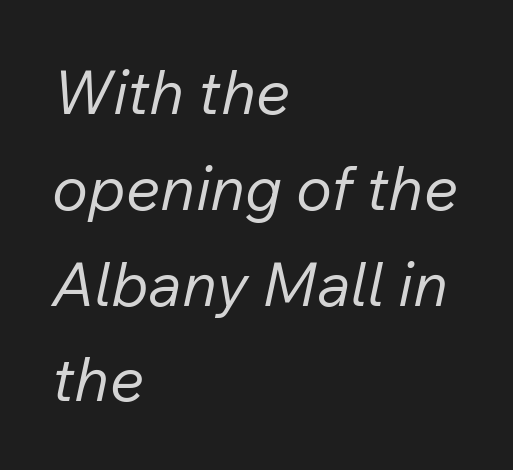
Q: Is the text bold? A: No.
Q: Is the text italic (slanted)? A: Yes, it leans right by about 12 degrees.
Q: Is the text underlined? A: No.
Q: How is the paragraph aligned? A: Left-aligned.
Q: Is the spacing between letters normal or unusually wide? A: Normal.
Q: Is the spacing between lines tight, normal or loose? A: Normal.
Q: Width (condensed, normal, or wide)? A: Normal.
Q: Stroke contrast? A: Low.
Q: x-height? A: Medium.
Q: Monospaced? A: No.
